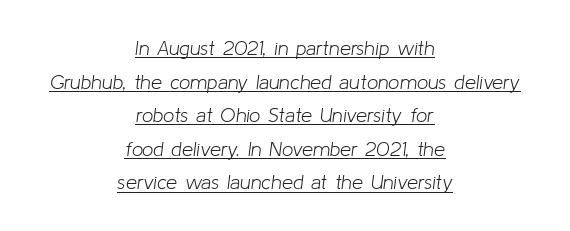
Q: Is the text bold? A: No.
Q: Is the text italic (slanted)? A: Yes, it leans right by about 8 degrees.
Q: Is the text underlined? A: Yes.
Q: How is the paragraph aligned? A: Centered.
Q: Is the spacing between letters normal or unusually wide? A: Normal.
Q: Is the spacing between lines tight, normal or loose? A: Normal.
